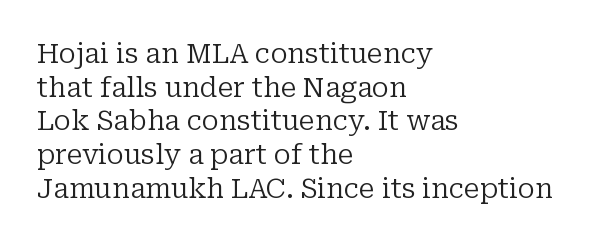
{"italic": "no", "bold": "no", "underline": "no", "align": "left", "line_spacing": "normal", "line_spacing_ratio": 1.25, "letter_spacing": "normal", "letter_spacing_em": 0.0, "glyph_px": 27}
